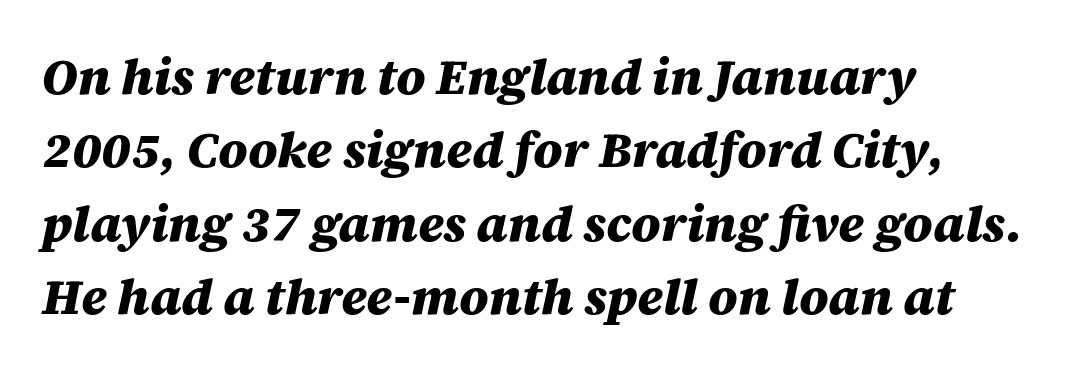
The image shows 50 px heavy type, italic (leaning right); set left-aligned, normal line spacing (1.47x), normal letter spacing, not underlined; medium stroke contrast and a large x-height.
